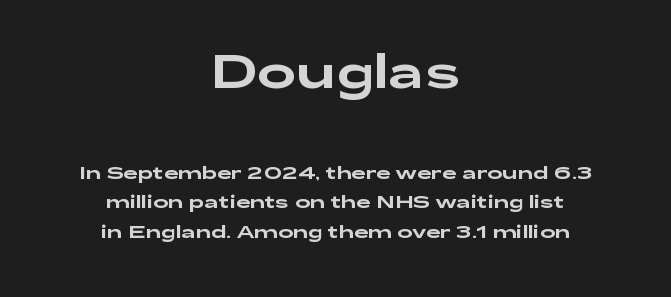
Q: Is the text italic (slanted)? A: No, it is upright.
Q: Is the typeface a serif or a sans-serif typeface? A: Sans-serif.
Q: Is the text underlined? A: No.
Q: How is the paragraph aligned? A: Centered.
Q: Is the spacing between letters normal or unusually wide? A: Normal.
Q: Is the spacing between lines tight, normal or loose? A: Normal.
Q: Which block of text is set in a larger size, the first (top) or the second (bottom)? A: The first (top) one.
Q: Width (condensed, normal, or wide)? A: Wide.
Q: Stroke contrast? A: Low.
Q: x-height? A: Medium.
Q: Monospaced? A: No.
